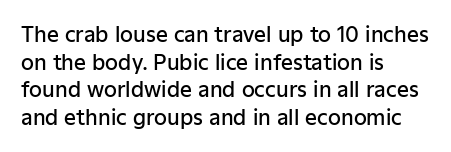
{"italic": "no", "bold": "semi", "underline": "no", "align": "left", "line_spacing": "normal", "line_spacing_ratio": 1.32, "letter_spacing": "normal", "letter_spacing_em": 0.0, "glyph_px": 21}
